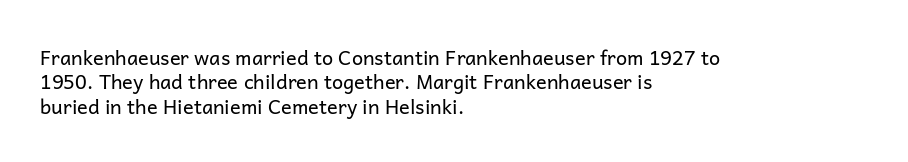
These lines keep a tight, regular rhythm from letter to letter. In CSS terms this would be text-align: left. Weight: in the light-to-regular range. This is roman type, the default non-slanted kind. Decoration check: the copy has no underline.
